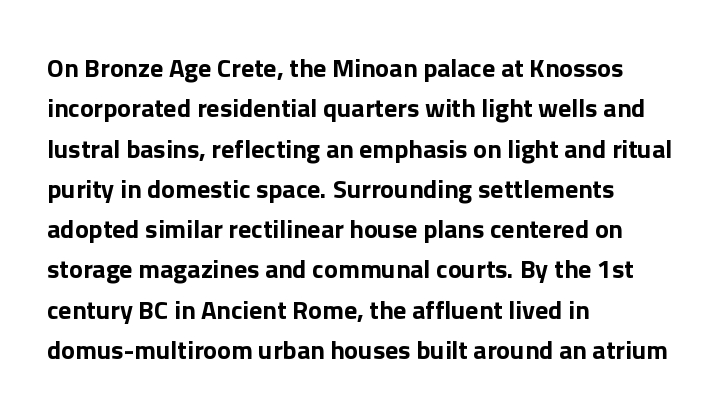
The image shows 26 px bold type, upright; set left-aligned, normal line spacing (1.55x), normal letter spacing, not underlined.
